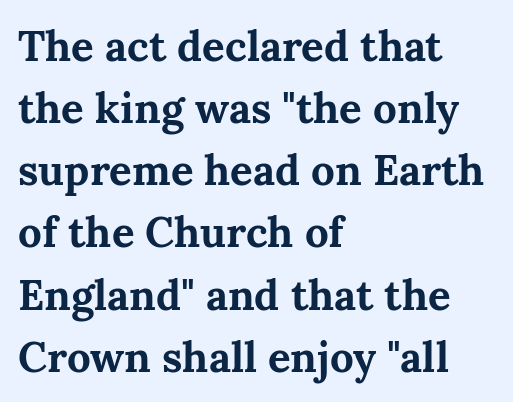
{"serif": "yes", "italic": "no", "bold": "yes", "weight": "bold", "width": "normal", "stroke_contrast": "medium", "x_height": "medium", "monospaced": "no", "underline": "no", "align": "left", "line_spacing": "normal", "line_spacing_ratio": 1.48, "letter_spacing": "normal", "letter_spacing_em": 0.0, "glyph_px": 42}
